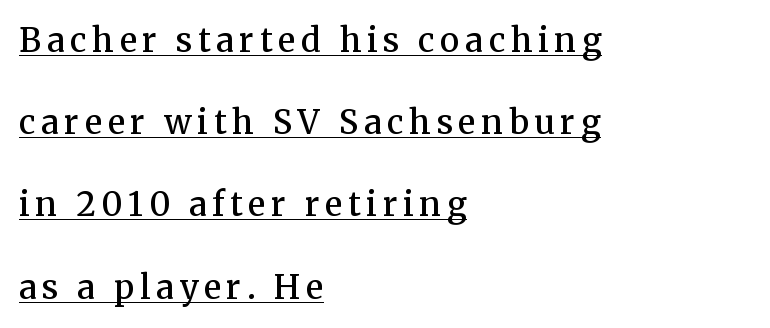
Q: Is the text bold? A: Semi-bold.
Q: Is the text italic (slanted)? A: No, it is upright.
Q: Is the typeface a serif or a sans-serif typeface? A: Serif.
Q: Is the text underlined? A: Yes.
Q: How is the paragraph aligned? A: Left-aligned.
Q: Is the spacing between lines tight, normal or loose? A: Loose.
Q: Width (condensed, normal, or wide)? A: Normal.
Q: Stroke contrast? A: Medium.
Q: x-height? A: Medium.
Q: Monospaced? A: No.
